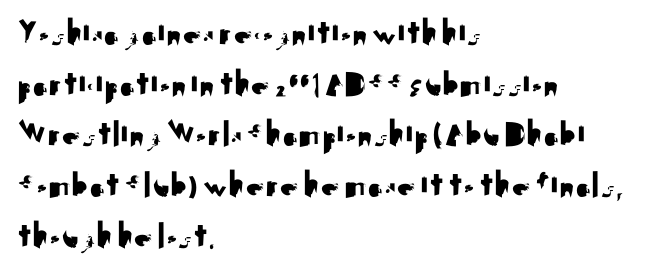
{"serif": "no", "italic": "no", "width": "normal", "stroke_contrast": "medium", "x_height": "small", "monospaced": "no", "underline": "no", "align": "left", "line_spacing": "normal", "line_spacing_ratio": 1.37, "letter_spacing": "normal", "letter_spacing_em": 0.0, "glyph_px": 37}
